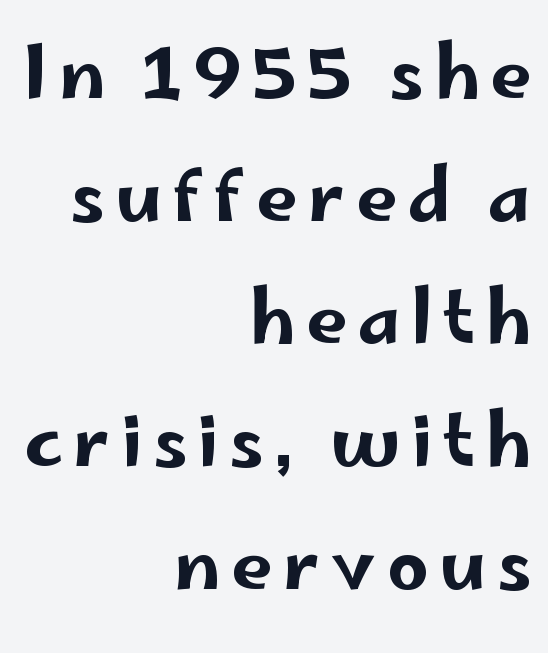
{"serif": "no", "italic": "no", "width": "wide", "stroke_contrast": "low", "x_height": "small", "monospaced": "no", "underline": "no", "align": "right", "line_spacing": "normal", "line_spacing_ratio": 1.68, "glyph_px": 73}
